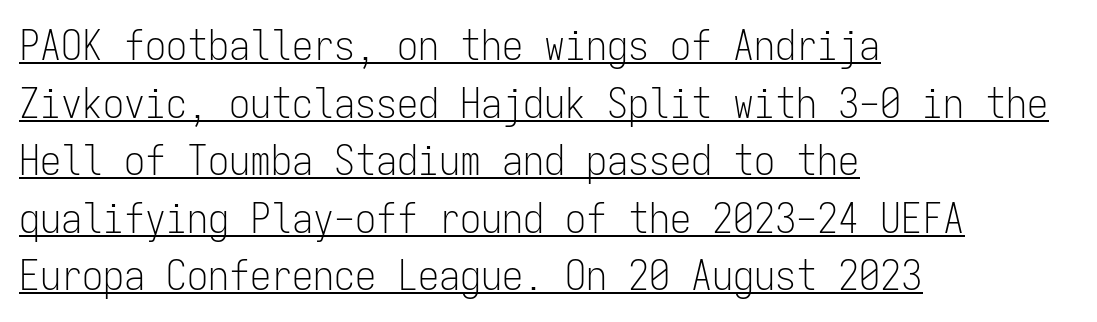
Underlining? Definitely there. The face used here is monospaced, like something from a code editor. The weight would be labelled regular, book, light, or lighter still. This sample uses plain, unmodified letter spacing.
